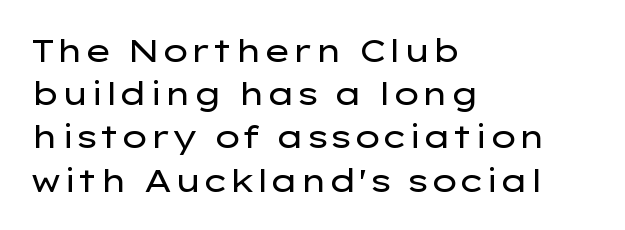
The image shows 32 px regular-weight, wide sans-serif type, upright; set left-aligned, normal line spacing (1.35x), normal letter spacing, not underlined; low stroke contrast and a medium x-height.
